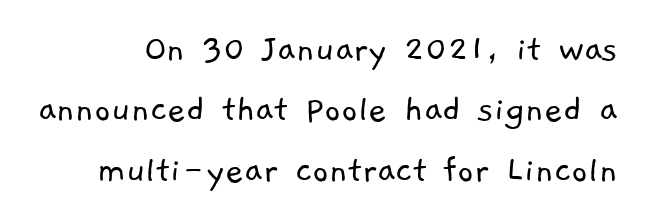
{"serif": "no", "bold": "no", "weight": "light", "width": "normal", "stroke_contrast": "low", "x_height": "medium", "monospaced": "no", "underline": "no", "line_spacing": "normal", "line_spacing_ratio": 1.51, "letter_spacing": "normal", "letter_spacing_em": 0.0, "glyph_px": 40}
